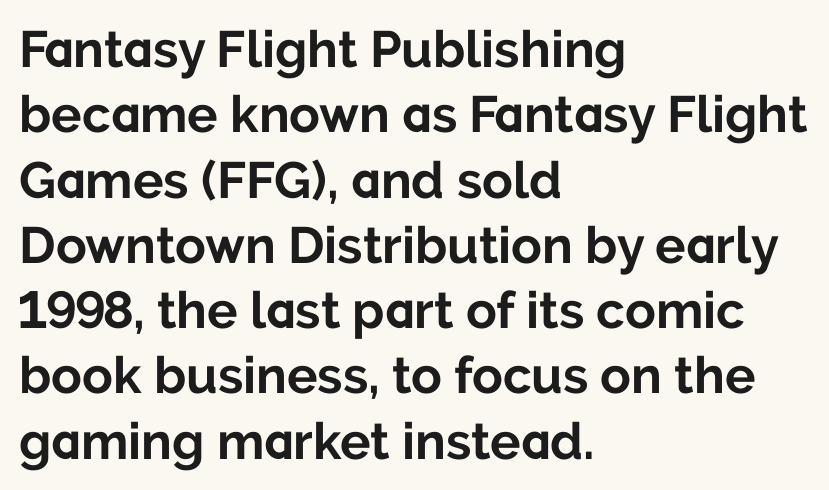
Words appear dense and cohesive because spacing is normal. Normally led — the rows are evenly, conventionally spaced. Looks like regular typesetting: each glyph gets only the width it needs. Has an underline been added? It has not. I'd call this a sans setting — the letters go barefoot.
